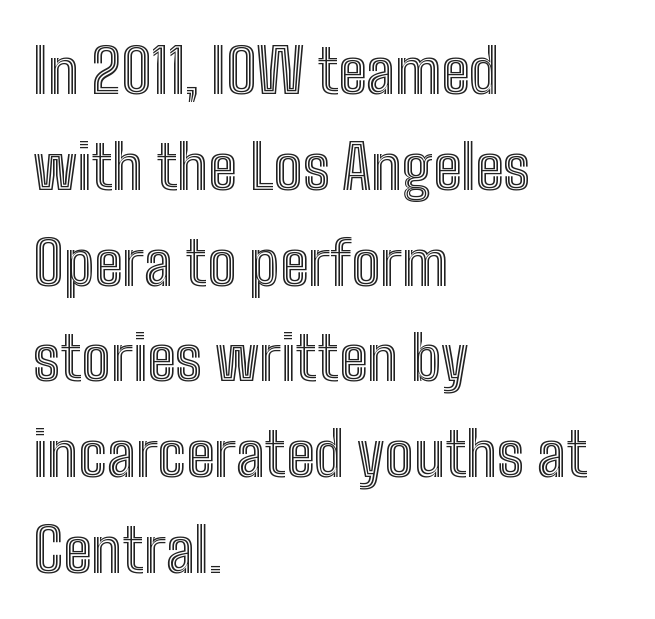
The letterforms sit shoulder to shoulder at normal distance. The axis of the letterforms is exactly vertical. The string is rendered with underlining switched off. The text block is weighted toward the left margin, trailing off unevenly rightward.
